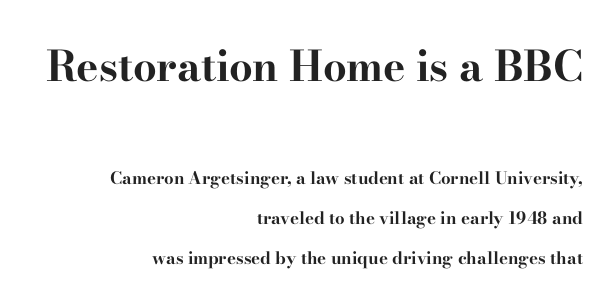
Where is the straight margin? On the right. The passage shown is typed in a proportional face where columns would drift. A full-strength bold gives these letters their thick strokes. The font family rendered here belongs to the serif group. Honestly, the rows look like they've been pulled way apart.
